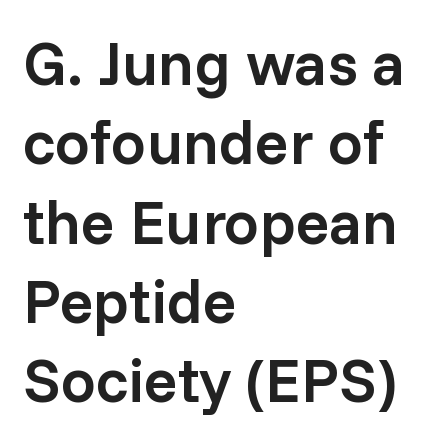
The image shows 62 px semibold sans-serif type, upright; set left-aligned, normal line spacing (1.28x), normal letter spacing, not underlined; low stroke contrast and a medium x-height.
